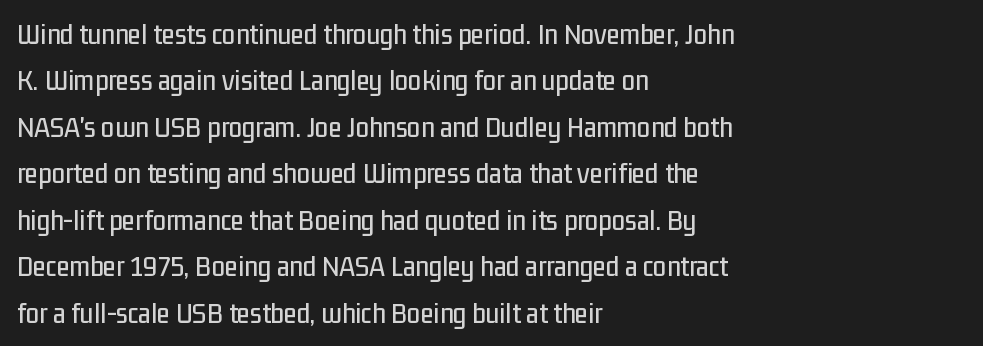
Q: Is the text italic (slanted)? A: No, it is upright.
Q: Is the typeface a serif or a sans-serif typeface? A: Sans-serif.
Q: Is the text underlined? A: No.
Q: How is the paragraph aligned? A: Left-aligned.
Q: Is the spacing between letters normal or unusually wide? A: Normal.
Q: Is the spacing between lines tight, normal or loose? A: Normal.
Q: Width (condensed, normal, or wide)? A: Condensed.
Q: Stroke contrast? A: Low.
Q: x-height? A: Medium.
Q: Monospaced? A: No.
